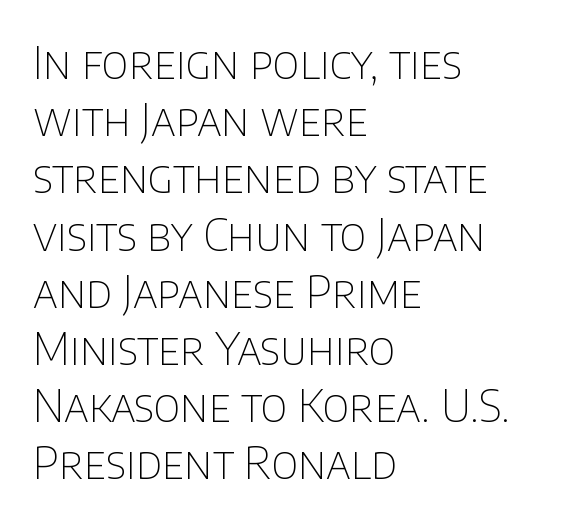
Q: Is the text bold? A: No.
Q: Is the text italic (slanted)? A: No, it is upright.
Q: Is the typeface a serif or a sans-serif typeface? A: Sans-serif.
Q: Is the text underlined? A: No.
Q: How is the paragraph aligned? A: Left-aligned.
Q: Is the spacing between letters normal or unusually wide? A: Normal.
Q: Is the spacing between lines tight, normal or loose? A: Normal.
Q: Width (condensed, normal, or wide)? A: Normal.
Q: Stroke contrast? A: Low.
Q: x-height? A: Large.
Q: Monospaced? A: No.
